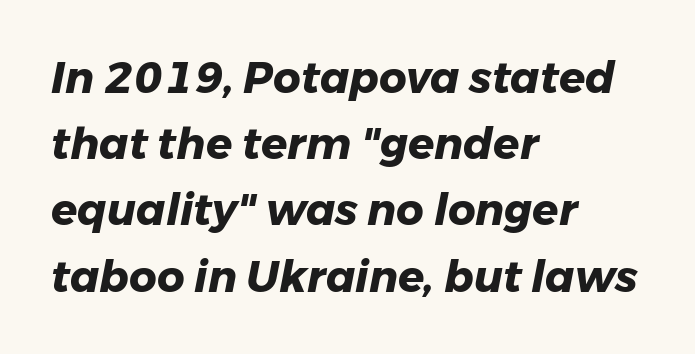
Q: Is the text bold? A: Yes.
Q: Is the text italic (slanted)? A: Yes, it leans right by about 11 degrees.
Q: Is the text underlined? A: No.
Q: How is the paragraph aligned? A: Left-aligned.
Q: Is the spacing between letters normal or unusually wide? A: Normal.
Q: Is the spacing between lines tight, normal or loose? A: Normal.
Q: Width (condensed, normal, or wide)? A: Normal.
Q: Stroke contrast? A: Low.
Q: x-height? A: Medium.
Q: Monospaced? A: No.
